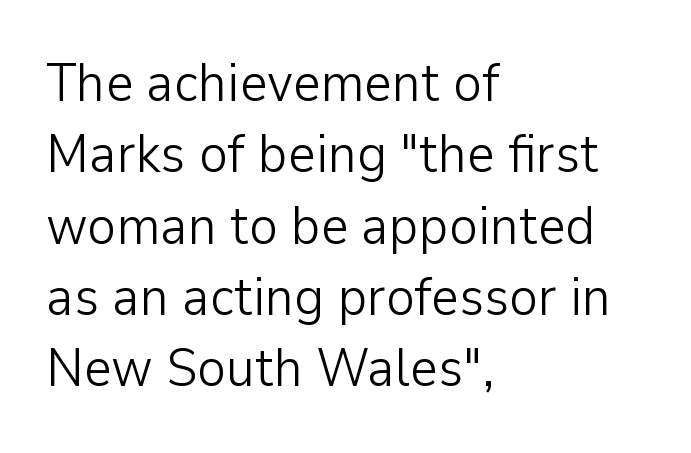
Q: Is the text bold? A: No.
Q: Is the text italic (slanted)? A: No, it is upright.
Q: Is the typeface a serif or a sans-serif typeface? A: Sans-serif.
Q: Is the text underlined? A: No.
Q: How is the paragraph aligned? A: Left-aligned.
Q: Is the spacing between letters normal or unusually wide? A: Normal.
Q: Is the spacing between lines tight, normal or loose? A: Normal.
Q: Width (condensed, normal, or wide)? A: Normal.
Q: Stroke contrast? A: Low.
Q: x-height? A: Medium.
Q: Monospaced? A: No.
